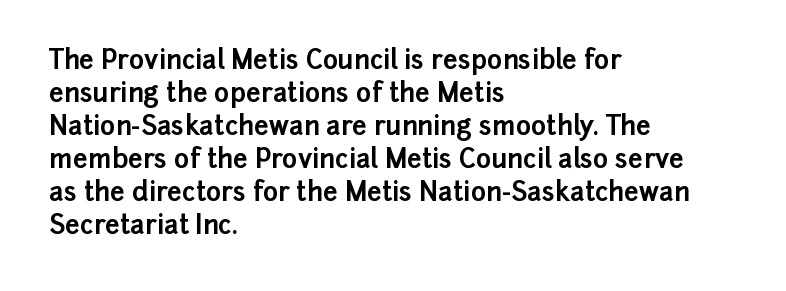
The image shows 26 px bold type, upright; set left-aligned, normal line spacing (1.27x), normal letter spacing, not underlined.
